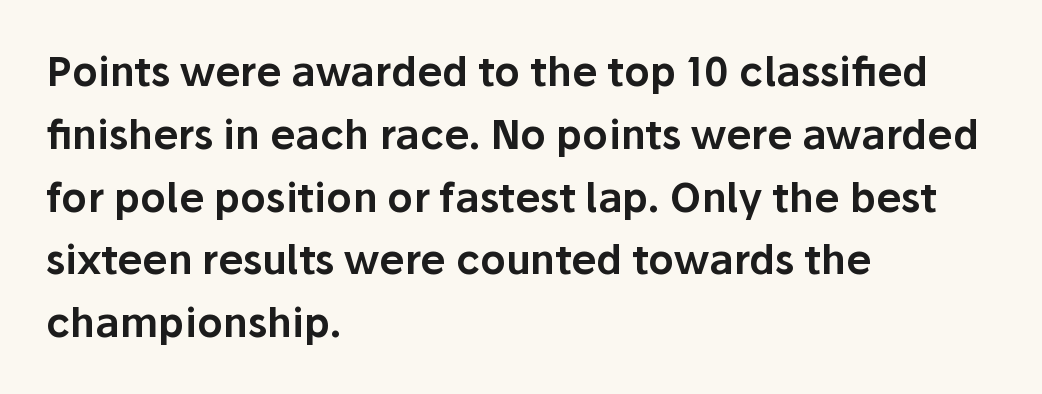
The image shows 40 px sans-serif type, upright; set left-aligned, normal line spacing (1.57x), normal letter spacing, not underlined; low stroke contrast and a medium x-height.
